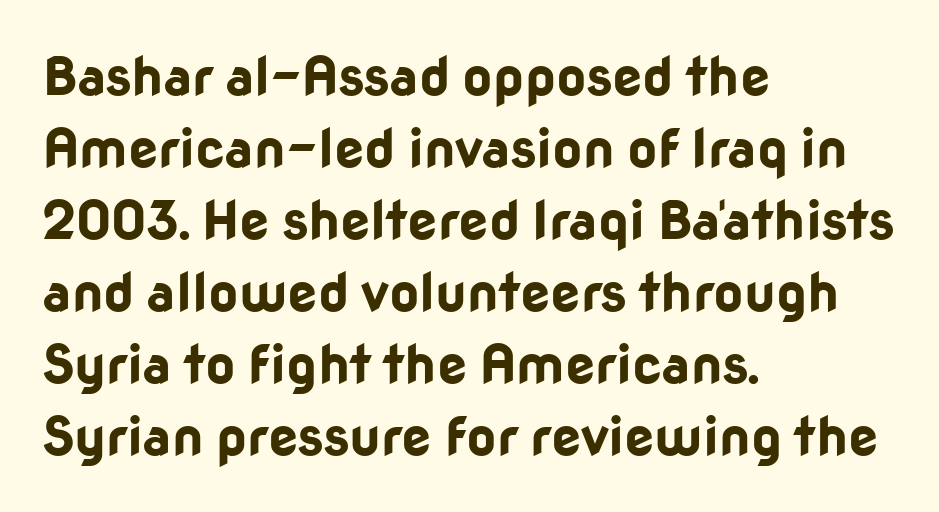
The setting favours the left margin, as ordinary paragraphs usually do. Words appear dense and cohesive because spacing is normal. Posture: upright roman. Beneath every word, the page is bare. These lines are composed in type without serifs.
